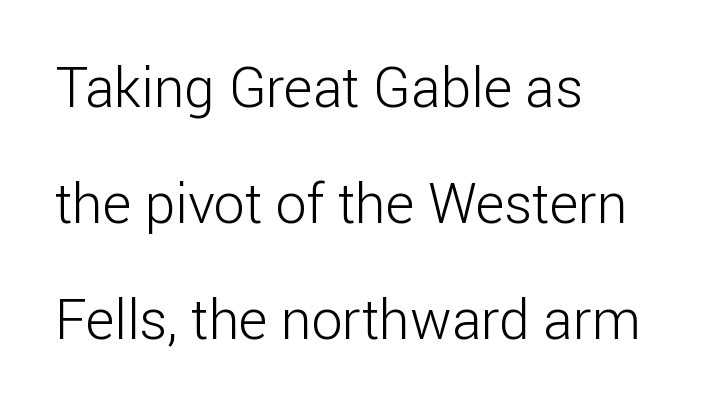
Q: Is the text bold? A: No.
Q: Is the text italic (slanted)? A: No, it is upright.
Q: Is the typeface a serif or a sans-serif typeface? A: Sans-serif.
Q: Is the text underlined? A: No.
Q: How is the paragraph aligned? A: Left-aligned.
Q: Is the spacing between letters normal or unusually wide? A: Normal.
Q: Is the spacing between lines tight, normal or loose? A: Loose.
Q: Width (condensed, normal, or wide)? A: Normal.
Q: Stroke contrast? A: Low.
Q: x-height? A: Medium.
Q: Monospaced? A: No.
